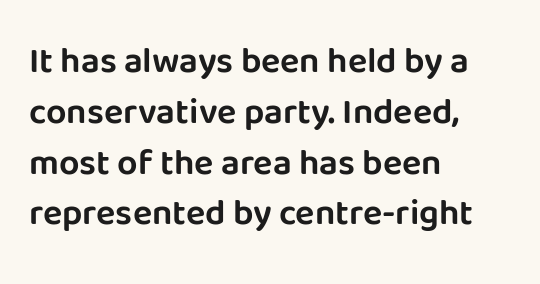
{"serif": "no", "italic": "no", "width": "normal", "stroke_contrast": "low", "x_height": "large", "monospaced": "no", "underline": "no", "align": "left", "line_spacing": "normal", "line_spacing_ratio": 1.41, "letter_spacing": "normal", "letter_spacing_em": 0.0, "glyph_px": 36}
